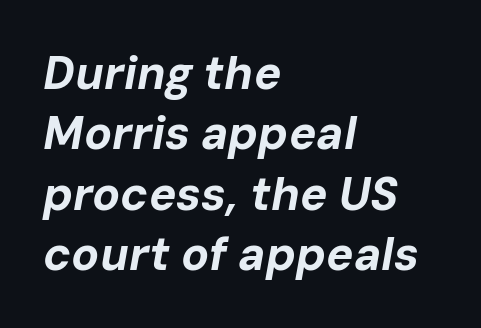
Q: Is the text bold? A: Yes.
Q: Is the text italic (slanted)? A: Yes, it leans right by about 10 degrees.
Q: Is the text underlined? A: No.
Q: How is the paragraph aligned? A: Left-aligned.
Q: Is the spacing between letters normal or unusually wide? A: Normal.
Q: Is the spacing between lines tight, normal or loose? A: Normal.
Q: Width (condensed, normal, or wide)? A: Normal.
Q: Stroke contrast? A: Low.
Q: x-height? A: Medium.
Q: Monospaced? A: No.
